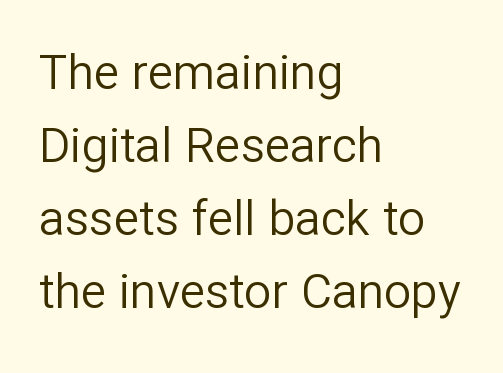
The image shows 48 px regular-weight sans-serif type, upright; set left-aligned, normal line spacing (1.52x), normal letter spacing, not underlined; low stroke contrast and a medium x-height.
